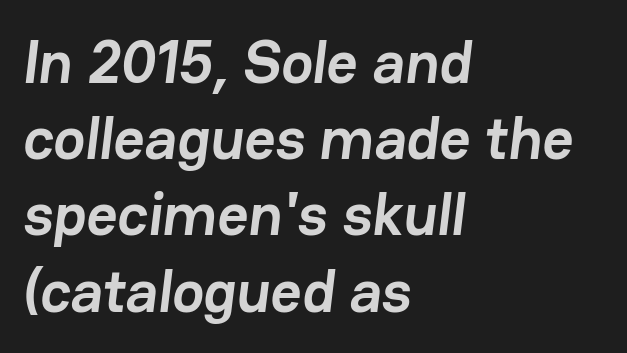
Q: Is the text bold? A: Yes.
Q: Is the typeface a serif or a sans-serif typeface? A: Sans-serif.
Q: Is the text underlined? A: No.
Q: How is the paragraph aligned? A: Left-aligned.
Q: Is the spacing between letters normal or unusually wide? A: Normal.
Q: Is the spacing between lines tight, normal or loose? A: Normal.
Q: Width (condensed, normal, or wide)? A: Normal.
Q: Stroke contrast? A: Low.
Q: x-height? A: Medium.
Q: Monospaced? A: No.
